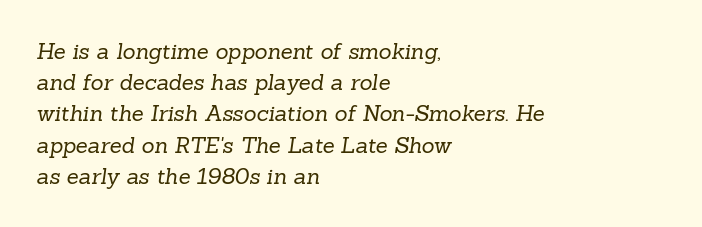
Words float on clear page, feet unadorned. Nobody touched the tracking dial on this one. Letters have the restrained weight of plain body copy at most. Every row of glyphs begins at an identical x-position on the left.
